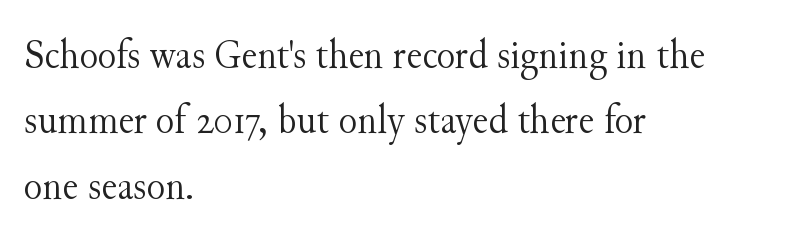
{"serif": "yes", "italic": "no", "bold": "no", "weight": "light", "width": "normal", "stroke_contrast": "medium", "x_height": "small", "monospaced": "no", "underline": "no", "align": "left", "line_spacing": "normal", "line_spacing_ratio": 1.52, "letter_spacing": "normal", "letter_spacing_em": 0.0, "glyph_px": 43}
